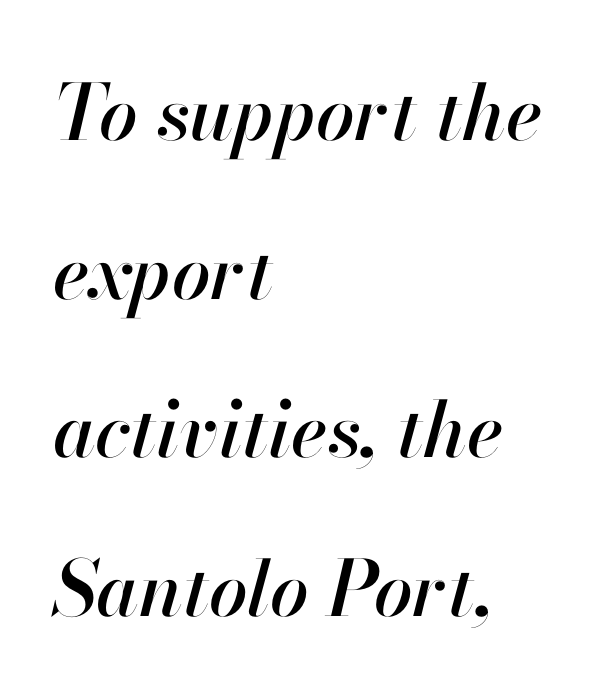
Think of a printed novel: that variable character pitch is what you see here. The lines in this sample share a left origin and differ only in where they stop. The specimen reads as italic at a glance. Is there much room between lines? Yes — plenty of vertical air separates them. Between one letter and the next there's only the usual sliver of space. Each row of text sits above clean, open space.
